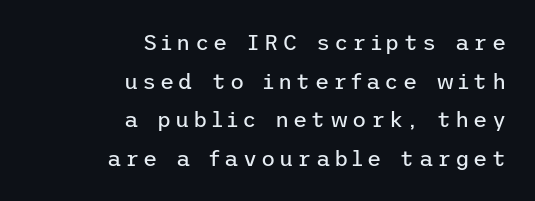
The rag falls on the left side of this text block. The space directly below the letters is spotless. It's the straight-up-and-down kind of type. Counters stay open thanks to moderate or lighter strokes.
